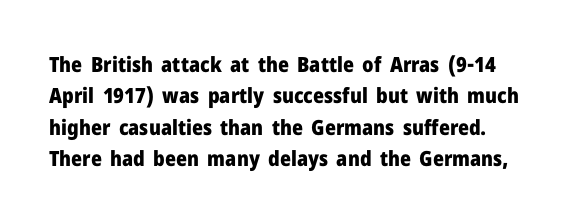
{"italic": "no", "bold": "yes", "underline": "no", "align": "left", "line_spacing": "normal", "line_spacing_ratio": 1.5, "letter_spacing": "normal", "letter_spacing_em": 0.0, "glyph_px": 21}
